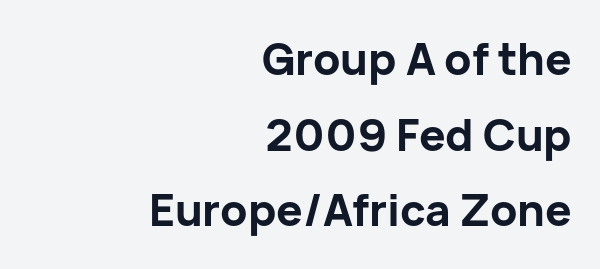
The image shows 44 px bold sans-serif type, upright; set right-aligned, line spacing 1.72x, normal letter spacing, not underlined; low stroke contrast and a medium x-height.
